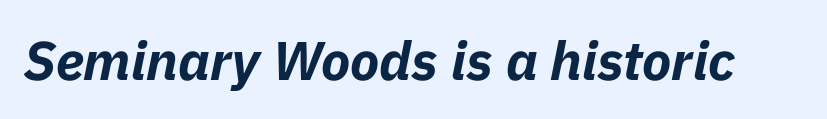
The image shows 54 px bold type, italic (leaning right); set normal letter spacing, not underlined; low stroke contrast and a medium x-height.
